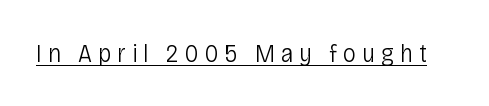
Quick note: underline on. Stroke thickness stays within the range of a standard reading face or lighter. Italic: no, the glyphs are upright roman. Words appear elongated and porous because spacing is wide.
